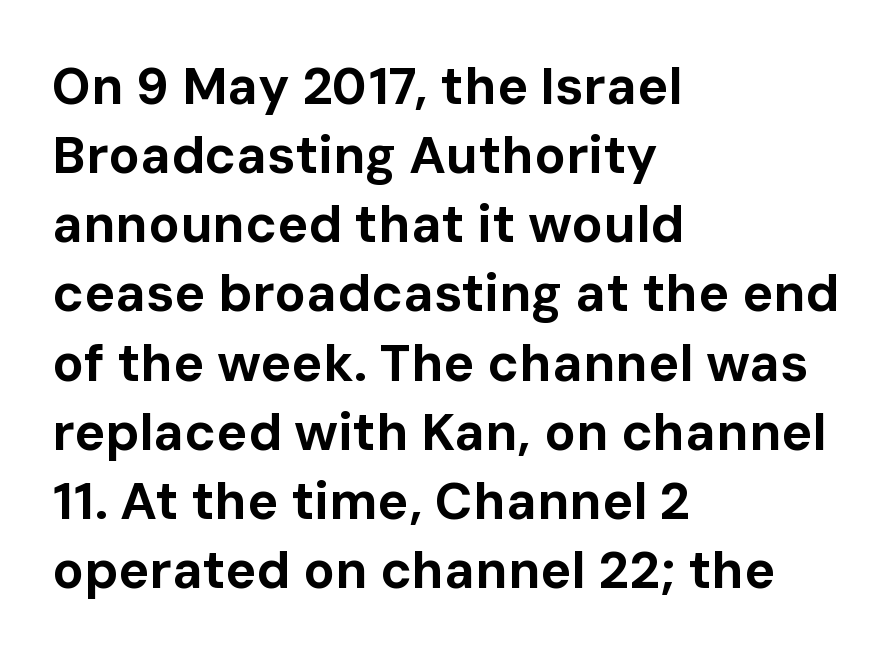
{"serif": "no", "italic": "no", "bold": "yes", "weight": "bold", "width": "normal", "stroke_contrast": "low", "x_height": "medium", "monospaced": "no", "underline": "no", "align": "left", "line_spacing": "normal", "line_spacing_ratio": 1.33, "letter_spacing": "normal", "letter_spacing_em": 0.0, "glyph_px": 52}
